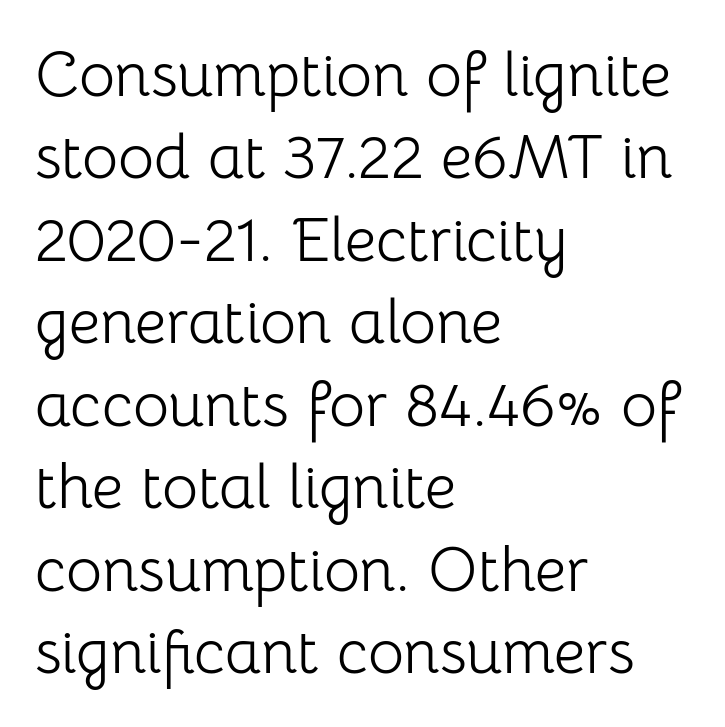
Is the block centered? No — it sits flush against the left margin. Style check: upright. Observe the absence of serifs on each vertical stroke in this sample. Students, note that the glyphs here touch the page at normal intervals.
